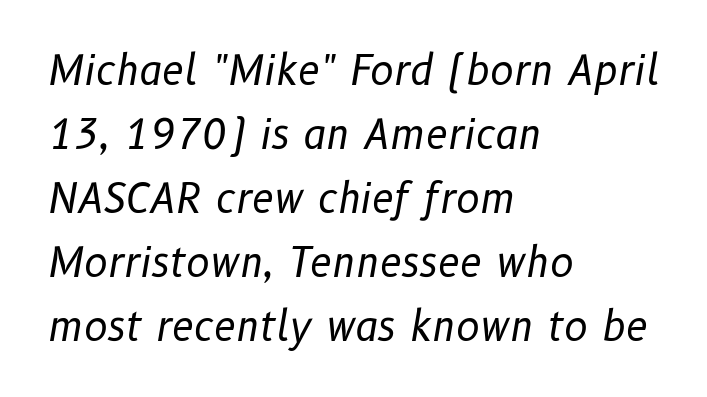
{"italic": "yes", "lean": "right", "slant_degrees": 10, "bold": "no", "weight": "regular", "width": "normal", "stroke_contrast": "low", "x_height": "medium", "monospaced": "no", "underline": "no", "align": "left", "line_spacing": "normal", "line_spacing_ratio": 1.6, "letter_spacing": "normal", "letter_spacing_em": 0.0, "glyph_px": 40}
